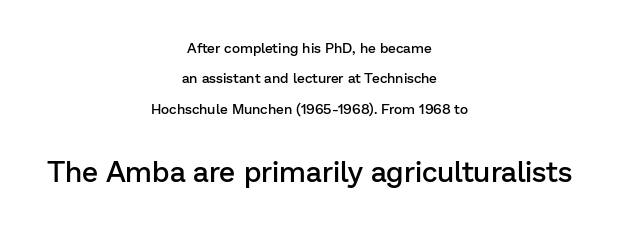
{"serif": "no", "italic": "no", "bold": "semi", "weight": "semibold", "width": "normal", "stroke_contrast": "low", "x_height": "medium", "monospaced": "no", "underline": "no", "align": "center", "line_spacing": "loose", "line_spacing_ratio": 2.17, "letter_spacing": "normal", "letter_spacing_em": 0.0, "larger_block": "second", "size_ratio": 2.07, "glyph_px": 29}
